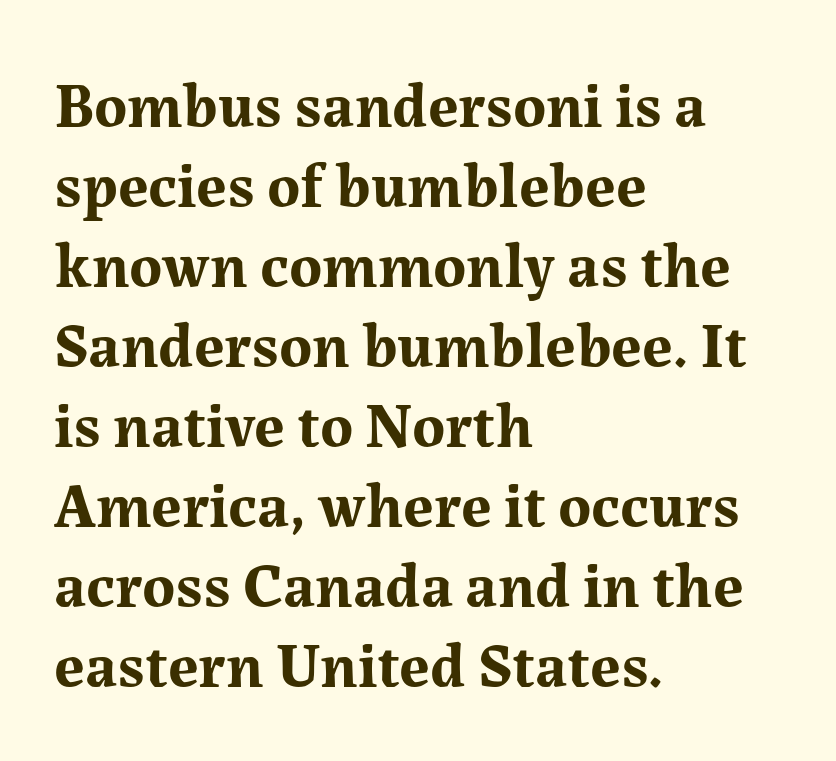
If you drew a line through each stem, it would be perfectly vertical. The space between consecutive lines is moderate. The face used here has the dense, thick strokes of a bold. Each letter keeps its own natural width here, so spacing adapts to shape. In terms of letterform style, serifs are clearly present.
